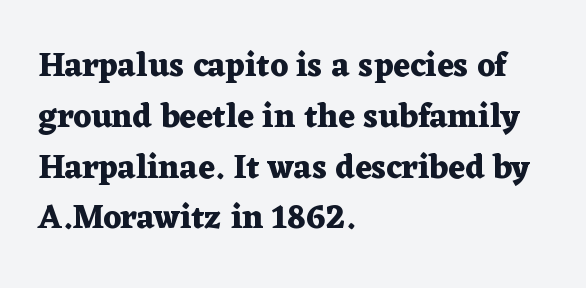
{"serif": "yes", "italic": "no", "bold": "yes", "weight": "heavy", "width": "wide", "stroke_contrast": "medium", "x_height": "medium", "monospaced": "no", "underline": "no", "align": "left", "line_spacing": "normal", "line_spacing_ratio": 1.54, "letter_spacing": "normal", "letter_spacing_em": 0.0, "glyph_px": 33}
